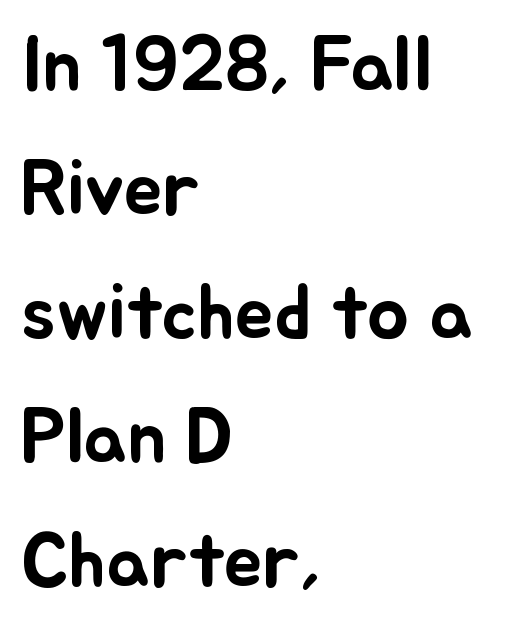
The image shows 78 px text type, upright; set left-aligned, normal line spacing (1.59x), normal letter spacing, not underlined; low stroke contrast and a small x-height.
